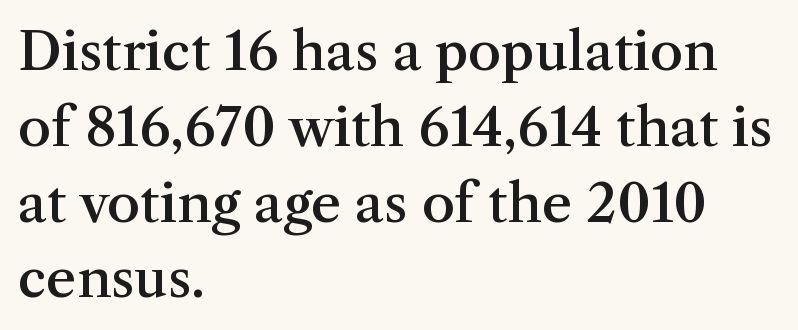
Q: Is the text bold? A: Semi-bold.
Q: Is the text italic (slanted)? A: No, it is upright.
Q: Is the typeface a serif or a sans-serif typeface? A: Serif.
Q: Is the text underlined? A: No.
Q: How is the paragraph aligned? A: Left-aligned.
Q: Is the spacing between letters normal or unusually wide? A: Normal.
Q: Is the spacing between lines tight, normal or loose? A: Normal.
Q: Width (condensed, normal, or wide)? A: Normal.
Q: Stroke contrast? A: Medium.
Q: x-height? A: Medium.
Q: Monospaced? A: No.
